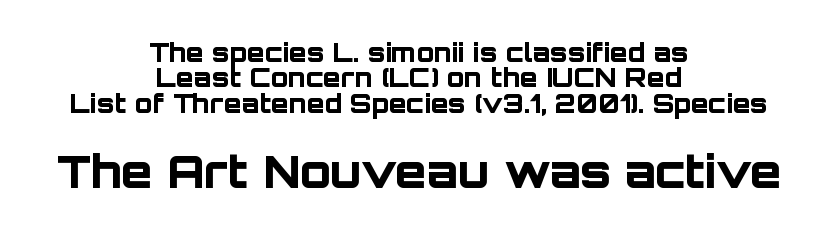
Q: Is the text bold? A: Yes.
Q: Is the text italic (slanted)? A: No, it is upright.
Q: Is the typeface a serif or a sans-serif typeface? A: Sans-serif.
Q: Is the text underlined? A: No.
Q: How is the paragraph aligned? A: Centered.
Q: Is the spacing between letters normal or unusually wide? A: Normal.
Q: Is the spacing between lines tight, normal or loose? A: Tight.
Q: Which block of text is set in a larger size, the first (top) or the second (bottom)? A: The second (bottom) one.
Q: Width (condensed, normal, or wide)? A: Normal.
Q: Stroke contrast? A: Low.
Q: x-height? A: Large.
Q: Monospaced? A: No.
